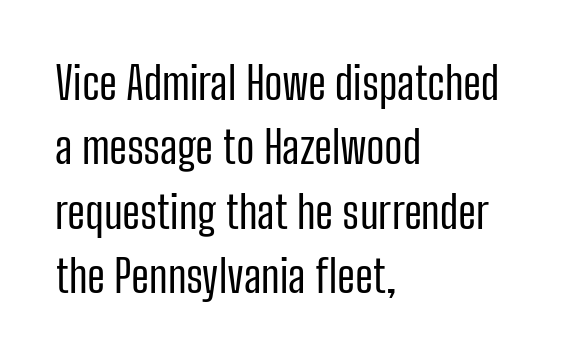
The image shows 45 px regular-weight, condensed sans-serif type, upright; set left-aligned, normal line spacing (1.43x), normal letter spacing, not underlined; low stroke contrast and a medium x-height.
